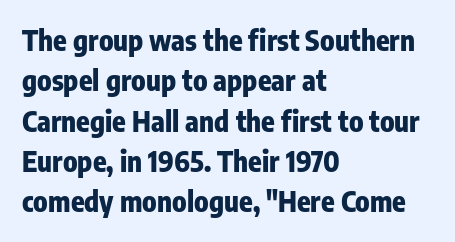
A student would call this left alignment; a typographer would say flush left, rag right. Strong, thick strokes mark this as bold type. You could not count columns in this text — the font is proportionally spaced. The passage shown has conventional tracking throughout. Leading: standard.
